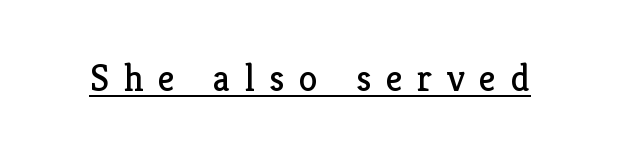
Q: Is the text bold? A: No.
Q: Is the text italic (slanted)? A: No, it is upright.
Q: Is the typeface a serif or a sans-serif typeface? A: Serif.
Q: Is the text underlined? A: Yes.
Q: Is the spacing between letters normal or unusually wide? A: Unusually wide.
Q: Width (condensed, normal, or wide)? A: Normal.
Q: Stroke contrast? A: Low.
Q: x-height? A: Medium.
Q: Monospaced? A: No.
